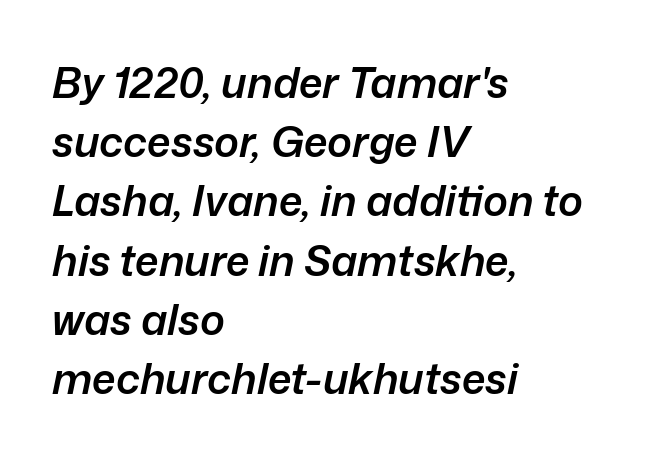
The image shows 42 px semibold type, italic (leaning right); set left-aligned, normal line spacing (1.41x), normal letter spacing, not underlined; low stroke contrast and a medium x-height.
